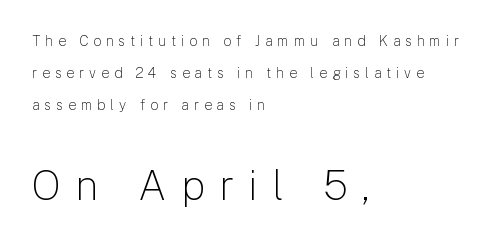
Q: Is the text bold? A: No.
Q: Is the text italic (slanted)? A: No, it is upright.
Q: Is the typeface a serif or a sans-serif typeface? A: Sans-serif.
Q: Is the text underlined? A: No.
Q: How is the paragraph aligned? A: Left-aligned.
Q: Is the spacing between letters normal or unusually wide? A: Unusually wide.
Q: Is the spacing between lines tight, normal or loose? A: Loose.
Q: Which block of text is set in a larger size, the first (top) or the second (bottom)? A: The second (bottom) one.
Q: Width (condensed, normal, or wide)? A: Normal.
Q: Stroke contrast? A: Low.
Q: x-height? A: Medium.
Q: Monospaced? A: No.
